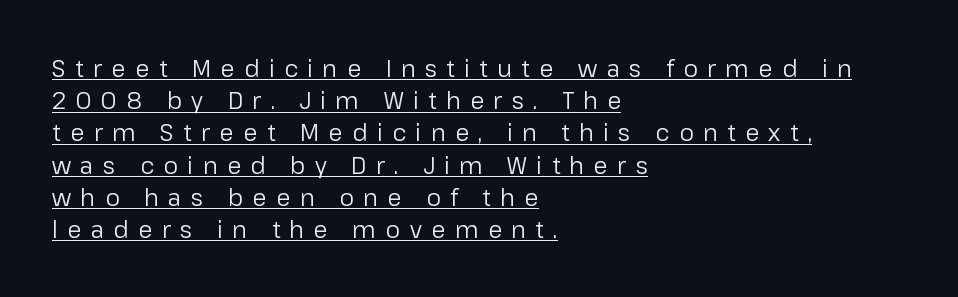
Q: Is the text bold? A: No.
Q: Is the text italic (slanted)? A: No, it is upright.
Q: Is the text underlined? A: Yes.
Q: How is the paragraph aligned? A: Left-aligned.
Q: Is the spacing between letters normal or unusually wide? A: Unusually wide.
Q: Is the spacing between lines tight, normal or loose? A: Normal.
